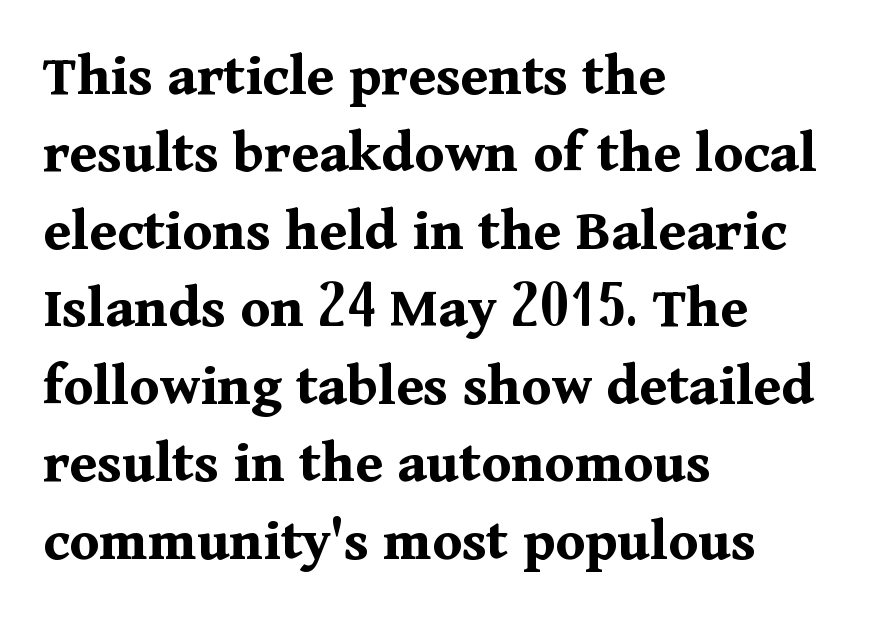
The image shows 61 px bold serif type, upright; set left-aligned, normal line spacing (1.27x), normal letter spacing, not underlined; medium stroke contrast and a medium x-height.
